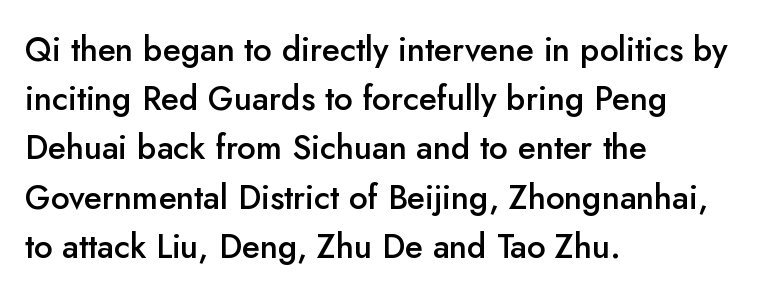
{"serif": "no", "italic": "no", "bold": "semi", "weight": "semibold", "width": "normal", "stroke_contrast": "low", "x_height": "small", "monospaced": "no", "underline": "no", "align": "left", "line_spacing": "normal", "line_spacing_ratio": 1.49, "letter_spacing": "normal", "letter_spacing_em": 0.0, "glyph_px": 33}
